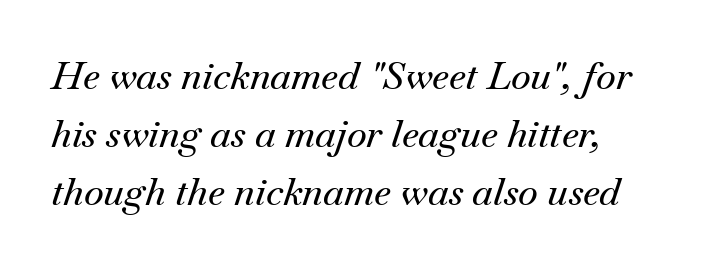
The image shows 38 px serif type, italic (leaning right); set normal line spacing (1.52x), normal letter spacing, not underlined; medium stroke contrast and a small x-height.
